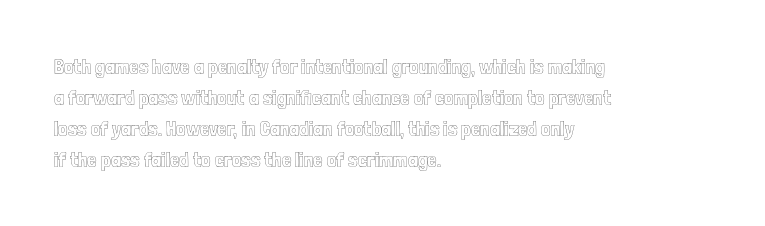
There is no visible air inserted between adjacent glyphs. Alignment: flush left. The words here are not underlined. The axis of the letterforms is exactly vertical. The designer left line spacing at the default.
